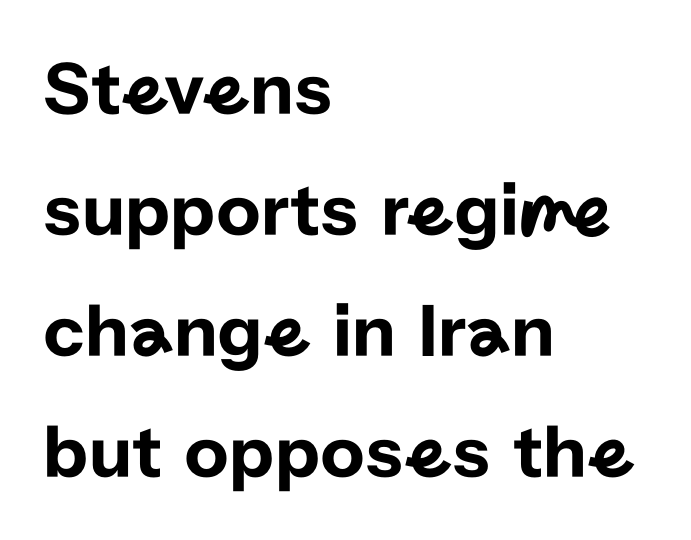
{"serif": "no", "italic": "no", "width": "normal", "stroke_contrast": "low", "x_height": "medium", "monospaced": "no", "underline": "no", "align": "left", "line_spacing": "normal", "line_spacing_ratio": 1.57, "letter_spacing": "normal", "letter_spacing_em": 0.0, "glyph_px": 77}
